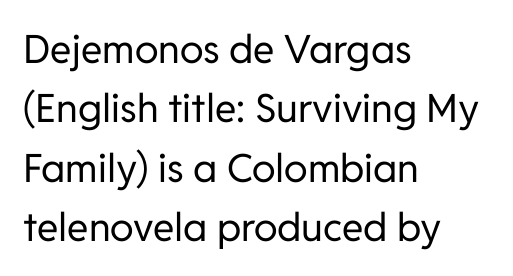
{"serif": "no", "italic": "no", "bold": "no", "weight": "regular", "width": "normal", "stroke_contrast": "low", "x_height": "medium", "monospaced": "no", "underline": "no", "align": "left", "line_spacing": "normal", "line_spacing_ratio": 1.52, "letter_spacing": "normal", "letter_spacing_em": 0.0, "glyph_px": 39}
